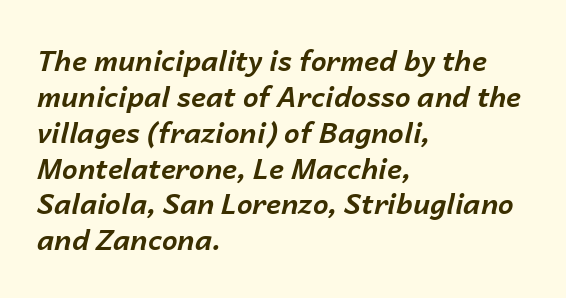
The image shows 28 px bold type, italic (leaning right); set left-aligned, normal line spacing (1.28x), normal letter spacing, not underlined; low stroke contrast and a medium x-height.
